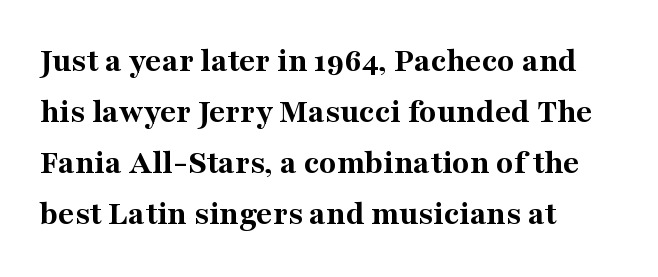
The image shows 35 px bold serif type, upright; set left-aligned, normal line spacing (1.46x), normal letter spacing, not underlined; medium stroke contrast and a medium x-height.
